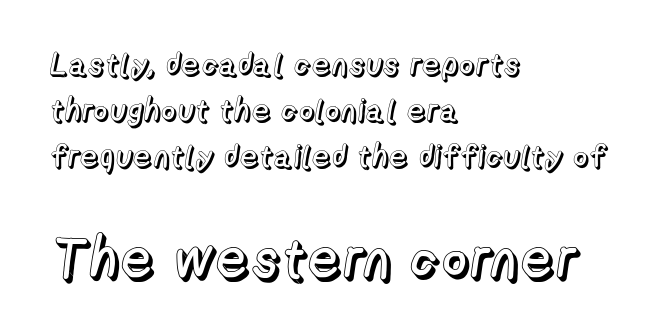
The image shows 55 px text type; set left-aligned, normal line spacing (1.49x), normal letter spacing, not underlined; the second (bottom) block is 1.77x larger; a medium x-height.
